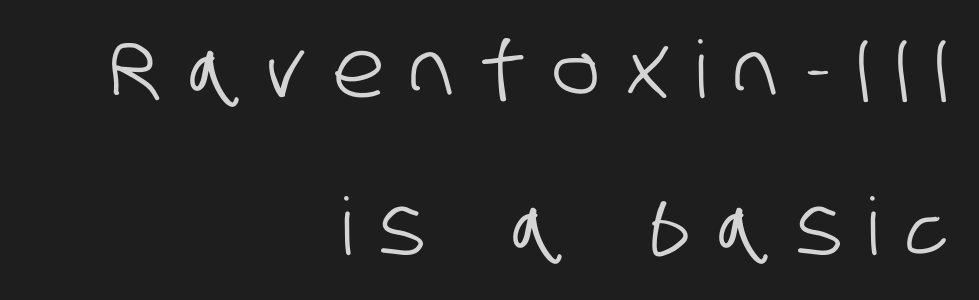
The image shows 79 px condensed sans-serif type; set right-aligned, loose line spacing (1.99x), unusually wide letter spacing (+0.34 em), not underlined; low stroke contrast and a large x-height.
